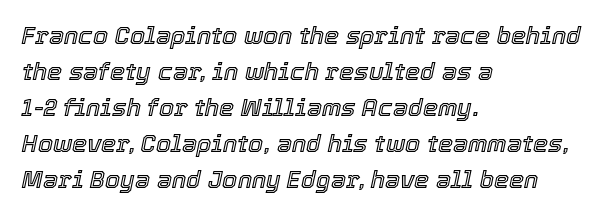
{"italic": "yes", "lean": "right", "slant_degrees": 12, "underline": "no", "align": "left", "line_spacing": "normal", "line_spacing_ratio": 1.5, "letter_spacing": "normal", "letter_spacing_em": 0.0, "glyph_px": 24}
